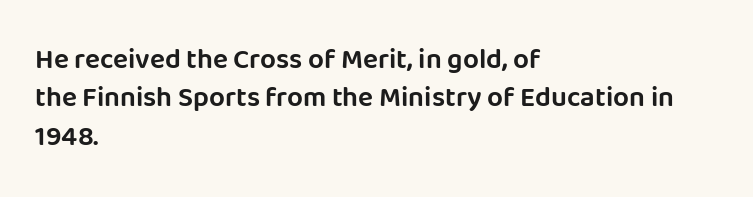
{"serif": "no", "italic": "no", "width": "normal", "stroke_contrast": "low", "x_height": "large", "monospaced": "no", "underline": "no", "align": "left", "line_spacing": "normal", "line_spacing_ratio": 1.37, "letter_spacing": "normal", "letter_spacing_em": 0.0, "glyph_px": 28}
